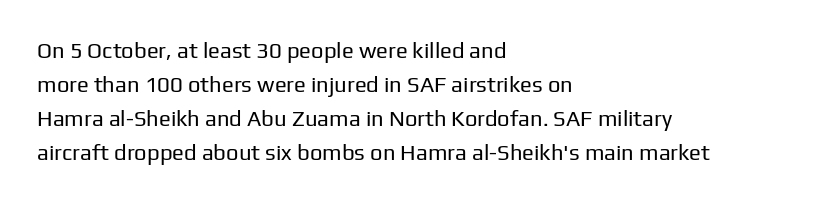
{"italic": "no", "bold": "no", "underline": "no", "align": "left", "line_spacing": "normal", "line_spacing_ratio": 1.54, "letter_spacing": "normal", "letter_spacing_em": 0.0, "glyph_px": 22}
